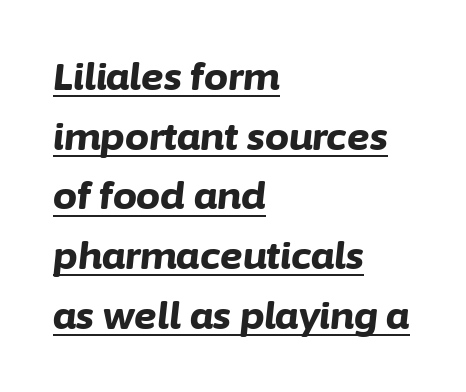
The image shows 38 px bold type, italic (leaning right); set left-aligned, normal line spacing (1.57x), normal letter spacing, underlined; low stroke contrast and a medium x-height.
